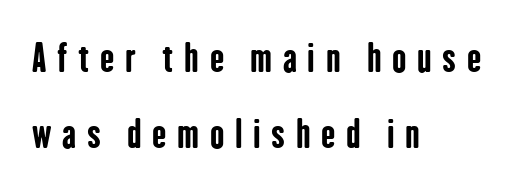
Q: Is the text bold? A: Yes.
Q: Is the text italic (slanted)? A: No, it is upright.
Q: Is the typeface a serif or a sans-serif typeface? A: Sans-serif.
Q: Is the text underlined? A: No.
Q: How is the paragraph aligned? A: Left-aligned.
Q: Is the spacing between letters normal or unusually wide? A: Unusually wide.
Q: Is the spacing between lines tight, normal or loose? A: Loose.
Q: Width (condensed, normal, or wide)? A: Condensed.
Q: Stroke contrast? A: Low.
Q: x-height? A: Medium.
Q: Monospaced? A: No.
